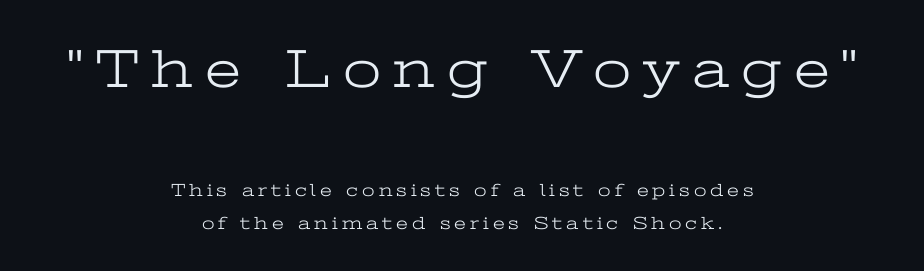
{"serif": "yes", "italic": "no", "bold": "no", "weight": "light", "width": "wide", "stroke_contrast": "low", "x_height": "medium", "monospaced": "no", "underline": "no", "align": "center", "line_spacing_ratio": 1.79, "letter_spacing": "wide", "letter_spacing_em": 0.22, "larger_block": "first", "size_ratio": 3.06, "glyph_px": 55}
